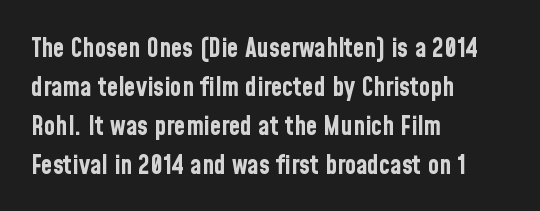
Q: Is the text bold? A: Yes.
Q: Is the text italic (slanted)? A: No, it is upright.
Q: Is the text underlined? A: No.
Q: How is the paragraph aligned? A: Left-aligned.
Q: Is the spacing between letters normal or unusually wide? A: Normal.
Q: Is the spacing between lines tight, normal or loose? A: Normal.
